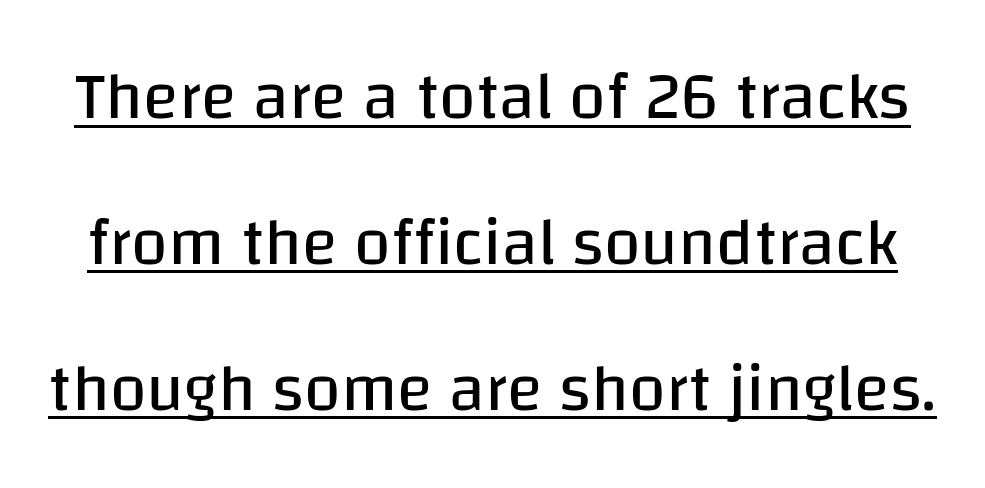
Q: Is the text bold? A: No.
Q: Is the text italic (slanted)? A: No, it is upright.
Q: Is the typeface a serif or a sans-serif typeface? A: Sans-serif.
Q: Is the text underlined? A: Yes.
Q: Is the spacing between letters normal or unusually wide? A: Normal.
Q: Is the spacing between lines tight, normal or loose? A: Loose.
Q: Width (condensed, normal, or wide)? A: Normal.
Q: Stroke contrast? A: Low.
Q: x-height? A: Large.
Q: Monospaced? A: No.
